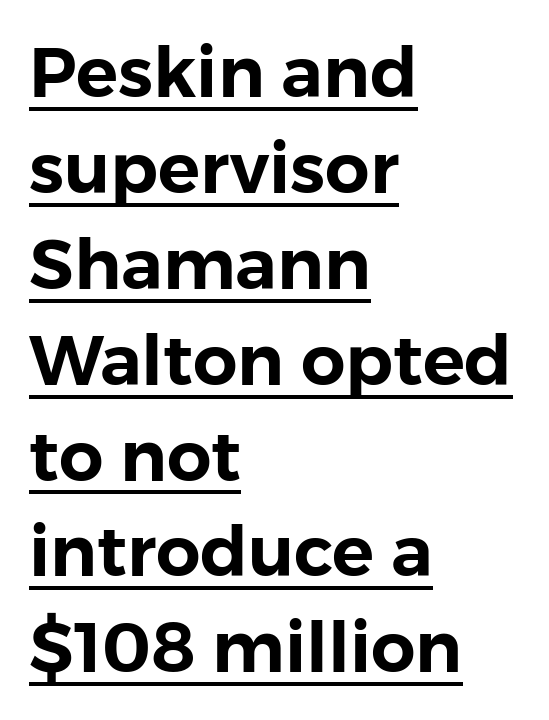
The image shows 70 px sans-serif type, upright; set left-aligned, normal line spacing (1.37x), normal letter spacing, underlined; low stroke contrast and a medium x-height.
